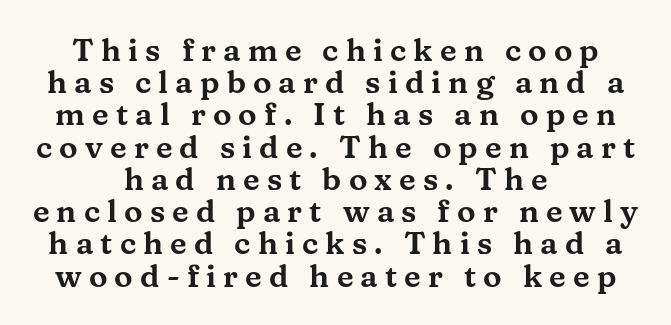
Q: Is the text italic (slanted)? A: No, it is upright.
Q: Is the typeface a serif or a sans-serif typeface? A: Serif.
Q: Is the text underlined? A: No.
Q: How is the paragraph aligned? A: Centered.
Q: Is the spacing between letters normal or unusually wide? A: Unusually wide.
Q: Is the spacing between lines tight, normal or loose? A: Tight.
Q: Width (condensed, normal, or wide)? A: Wide.
Q: Stroke contrast? A: Medium.
Q: x-height? A: Medium.
Q: Monospaced? A: No.
